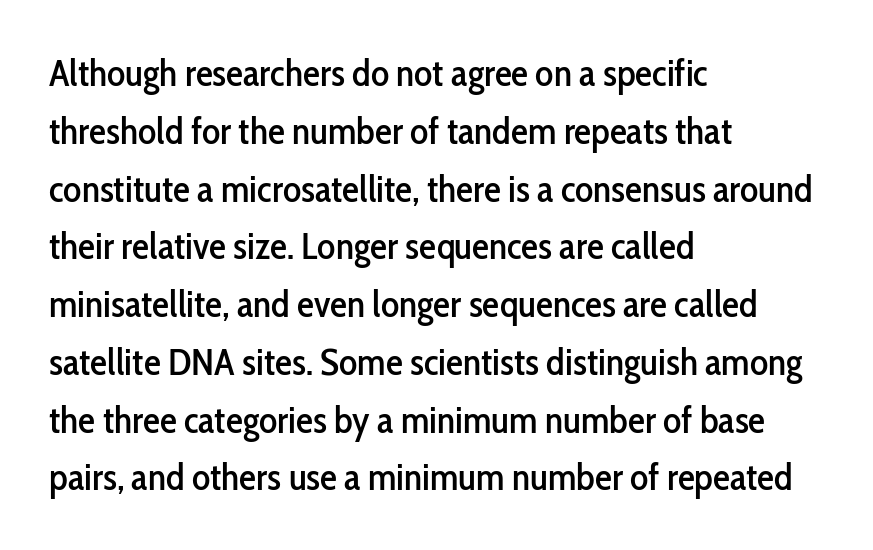
Q: Is the text italic (slanted)? A: No, it is upright.
Q: Is the typeface a serif or a sans-serif typeface? A: Sans-serif.
Q: Is the text underlined? A: No.
Q: How is the paragraph aligned? A: Left-aligned.
Q: Is the spacing between letters normal or unusually wide? A: Normal.
Q: Is the spacing between lines tight, normal or loose? A: Normal.
Q: Width (condensed, normal, or wide)? A: Condensed.
Q: Stroke contrast? A: Low.
Q: x-height? A: Medium.
Q: Monospaced? A: No.
